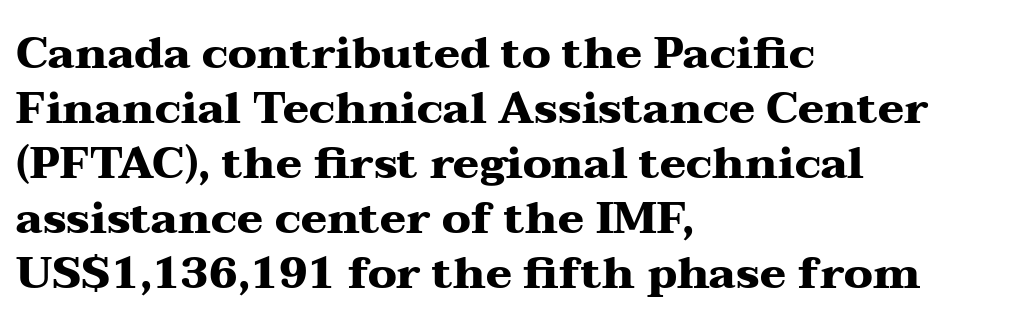
Q: Is the text bold? A: Yes.
Q: Is the text italic (slanted)? A: No, it is upright.
Q: Is the typeface a serif or a sans-serif typeface? A: Serif.
Q: Is the text underlined? A: No.
Q: How is the paragraph aligned? A: Left-aligned.
Q: Is the spacing between letters normal or unusually wide? A: Normal.
Q: Is the spacing between lines tight, normal or loose? A: Normal.
Q: Width (condensed, normal, or wide)? A: Wide.
Q: Stroke contrast? A: Medium.
Q: x-height? A: Medium.
Q: Monospaced? A: No.
